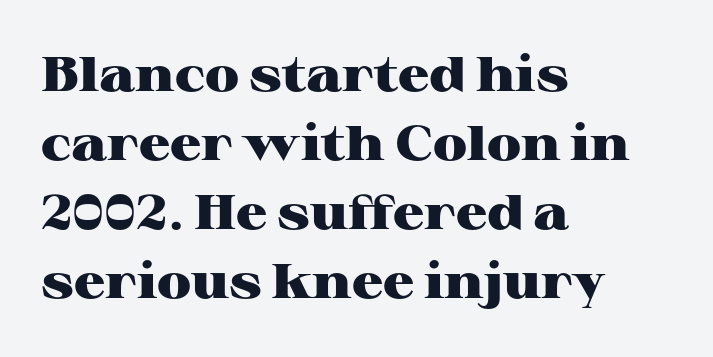
Italic? Not at all — the glyphs are vertical. You could call the tracking neutral — neither tight nor loose. The passage shown is not underscored anywhere. Do the characters align in a grid? No, the font is proportional.
